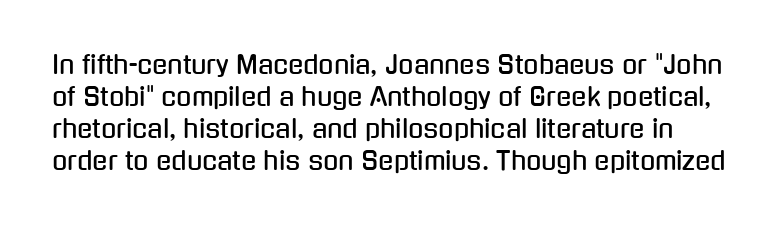
{"italic": "no", "underline": "no", "line_spacing": "normal", "line_spacing_ratio": 1.28, "letter_spacing": "normal", "letter_spacing_em": 0.0, "glyph_px": 25}
